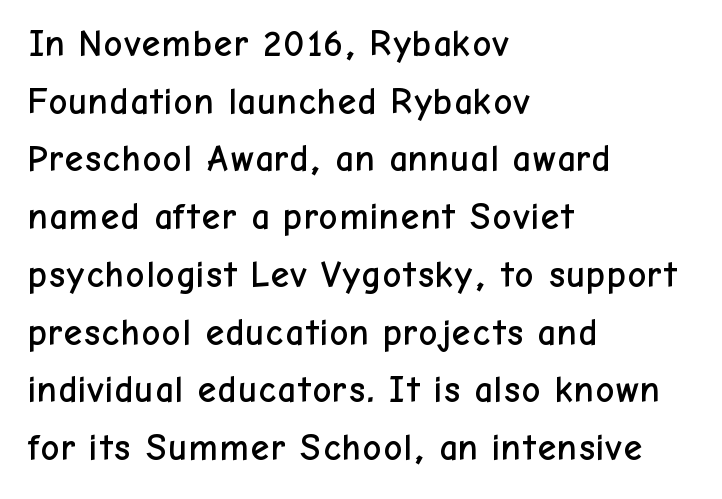
Q: Is the text italic (slanted)? A: No, it is upright.
Q: Is the typeface a serif or a sans-serif typeface? A: Sans-serif.
Q: Is the text underlined? A: No.
Q: How is the paragraph aligned? A: Left-aligned.
Q: Is the spacing between letters normal or unusually wide? A: Normal.
Q: Is the spacing between lines tight, normal or loose? A: Normal.
Q: Width (condensed, normal, or wide)? A: Normal.
Q: Stroke contrast? A: Low.
Q: x-height? A: Medium.
Q: Monospaced? A: No.
